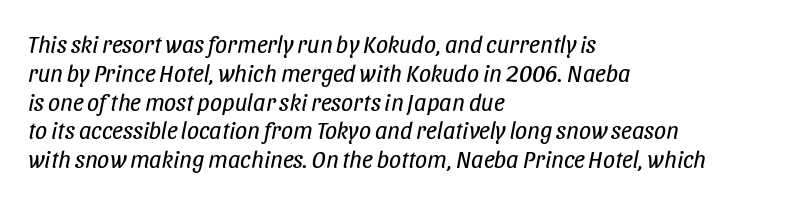
Q: Is the text bold? A: No.
Q: Is the text italic (slanted)? A: Yes, it leans right by about 11 degrees.
Q: Is the text underlined? A: No.
Q: How is the paragraph aligned? A: Left-aligned.
Q: Is the spacing between letters normal or unusually wide? A: Normal.
